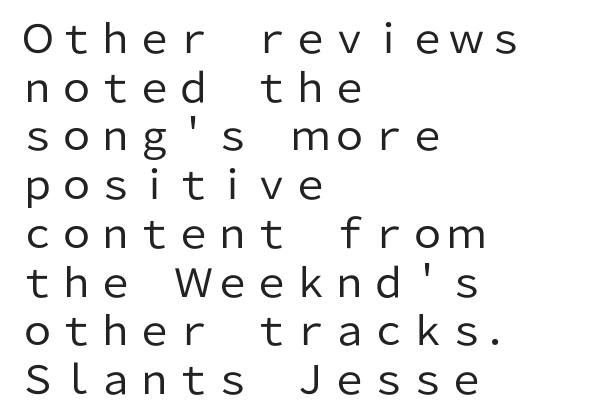
Q: Is the text bold? A: No.
Q: Is the text italic (slanted)? A: No, it is upright.
Q: Is the typeface a serif or a sans-serif typeface? A: Sans-serif.
Q: Is the text underlined? A: No.
Q: How is the paragraph aligned? A: Left-aligned.
Q: Is the spacing between letters normal or unusually wide? A: Normal.
Q: Is the spacing between lines tight, normal or loose? A: Normal.
Q: Width (condensed, normal, or wide)? A: Normal.
Q: Stroke contrast? A: Low.
Q: x-height? A: Medium.
Q: Monospaced? A: No.
